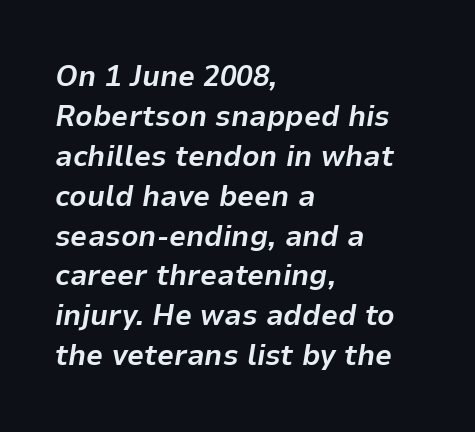
Q: Is the text bold? A: Yes.
Q: Is the text italic (slanted)? A: Yes, it leans right by about 9 degrees.
Q: Is the text underlined? A: No.
Q: How is the paragraph aligned? A: Left-aligned.
Q: Is the spacing between letters normal or unusually wide? A: Normal.
Q: Is the spacing between lines tight, normal or loose? A: Normal.
Q: Width (condensed, normal, or wide)? A: Normal.
Q: Stroke contrast? A: Low.
Q: x-height? A: Medium.
Q: Monospaced? A: No.
